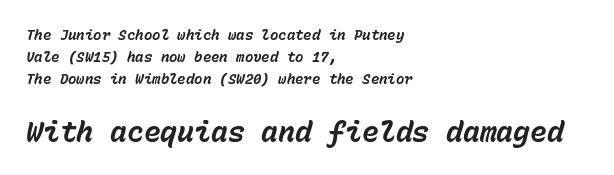
Q: Is the text bold? A: Yes.
Q: Is the text italic (slanted)? A: Yes, it leans right by about 15 degrees.
Q: Is the text underlined? A: No.
Q: How is the paragraph aligned? A: Left-aligned.
Q: Is the spacing between letters normal or unusually wide? A: Normal.
Q: Is the spacing between lines tight, normal or loose? A: Normal.
Q: Which block of text is set in a larger size, the first (top) or the second (bottom)? A: The second (bottom) one.
Q: Width (condensed, normal, or wide)? A: Normal.
Q: Stroke contrast? A: Low.
Q: x-height? A: Medium.
Q: Monospaced? A: Yes.
